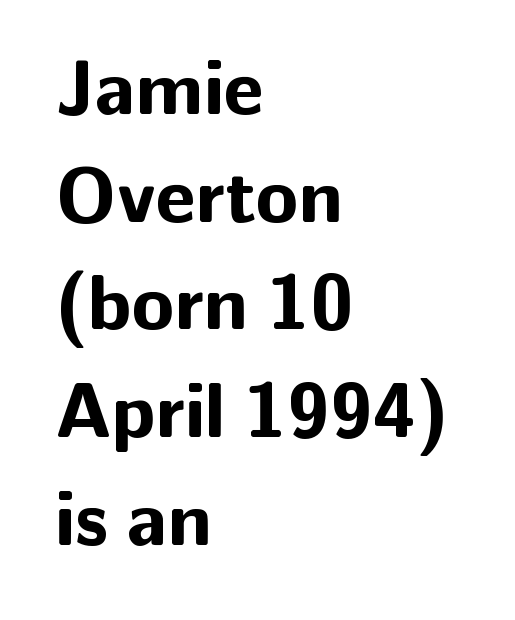
The image shows 78 px bold sans-serif type, upright; set left-aligned, normal line spacing (1.38x), normal letter spacing, not underlined; low stroke contrast and a medium x-height.
